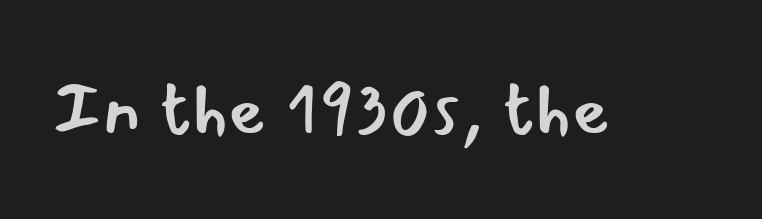
The image shows 73 px regular-weight sans-serif type, upright; set normal letter spacing, not underlined; low stroke contrast and a small x-height.
